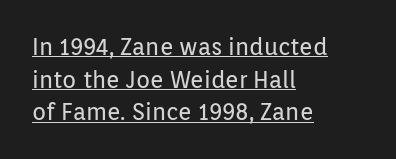
The image shows 23 px text type, upright; set left-aligned, normal line spacing (1.42x), normal letter spacing, underlined.
